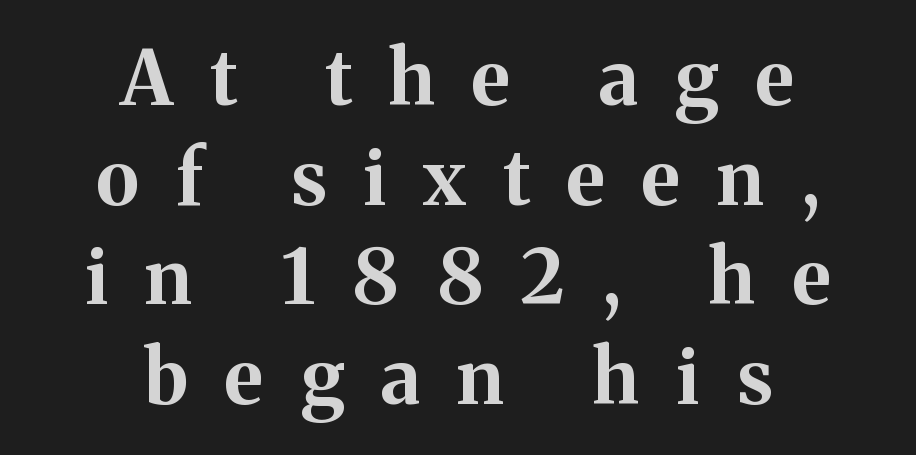
Each letter keeps its own natural width here, so spacing adapts to shape. The leading is moderate, giving the passage an even texture. Any mark beneath the type? The region is blank. Compared with a flush-left layout, this one balances lines on the center instead. The font family rendered here belongs to the serif group.
